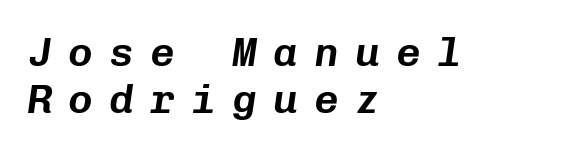
{"italic": "yes", "lean": "right", "slant_degrees": 8, "width": "normal", "stroke_contrast": "low", "x_height": "medium", "monospaced": "yes", "underline": "no", "align": "left", "line_spacing": "tight", "line_spacing_ratio": 1.15, "letter_spacing": "wide", "letter_spacing_em": 0.4, "glyph_px": 41}
